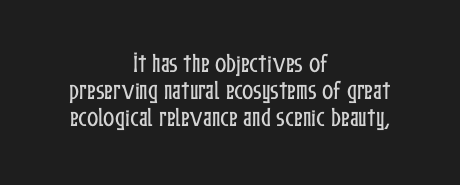
Q: Is the text italic (slanted)? A: No, it is upright.
Q: Is the text underlined? A: No.
Q: How is the paragraph aligned? A: Centered.
Q: Is the spacing between letters normal or unusually wide? A: Normal.
Q: Is the spacing between lines tight, normal or loose? A: Normal.
